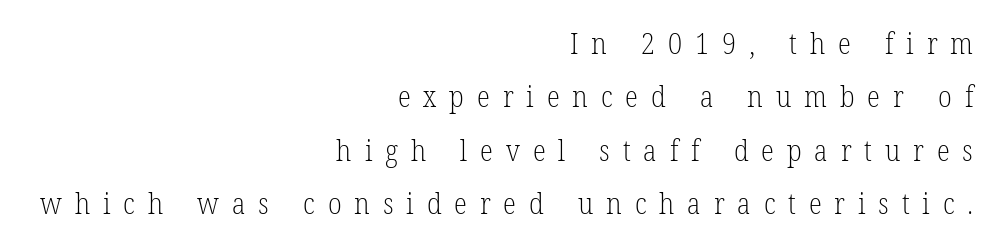
The image shows 30 px light, condensed serif type, upright; set right-aligned, line spacing 1.78x, unusually wide letter spacing (+0.43 em), not underlined; low stroke contrast and a medium x-height.
